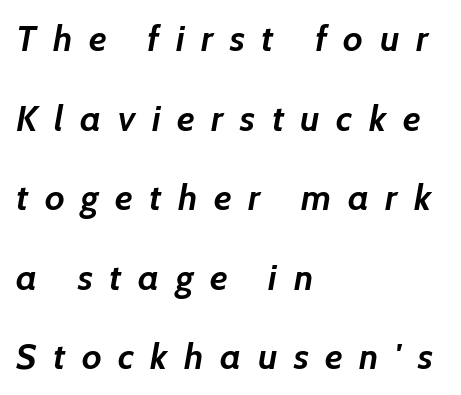
{"italic": "yes", "lean": "right", "slant_degrees": 7, "bold": "yes", "weight": "semibold", "width": "normal", "stroke_contrast": "low", "x_height": "medium", "monospaced": "no", "underline": "no", "align": "left", "line_spacing": "loose", "line_spacing_ratio": 2.21, "letter_spacing": "wide", "letter_spacing_em": 0.46, "glyph_px": 36}
